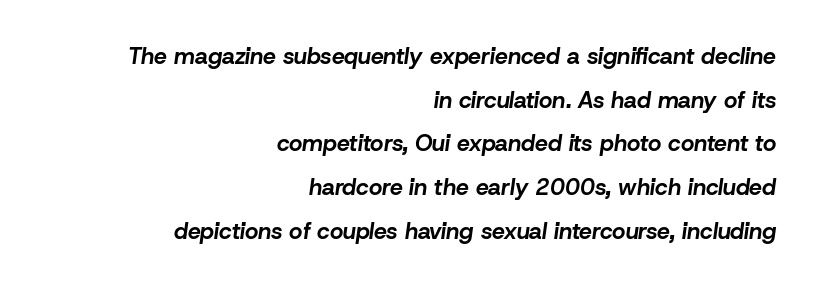
Q: Is the text bold? A: Yes.
Q: Is the text italic (slanted)? A: Yes, it leans right by about 8 degrees.
Q: Is the text underlined? A: No.
Q: How is the paragraph aligned? A: Right-aligned.
Q: Is the spacing between letters normal or unusually wide? A: Normal.
Q: Is the spacing between lines tight, normal or loose? A: Loose.
